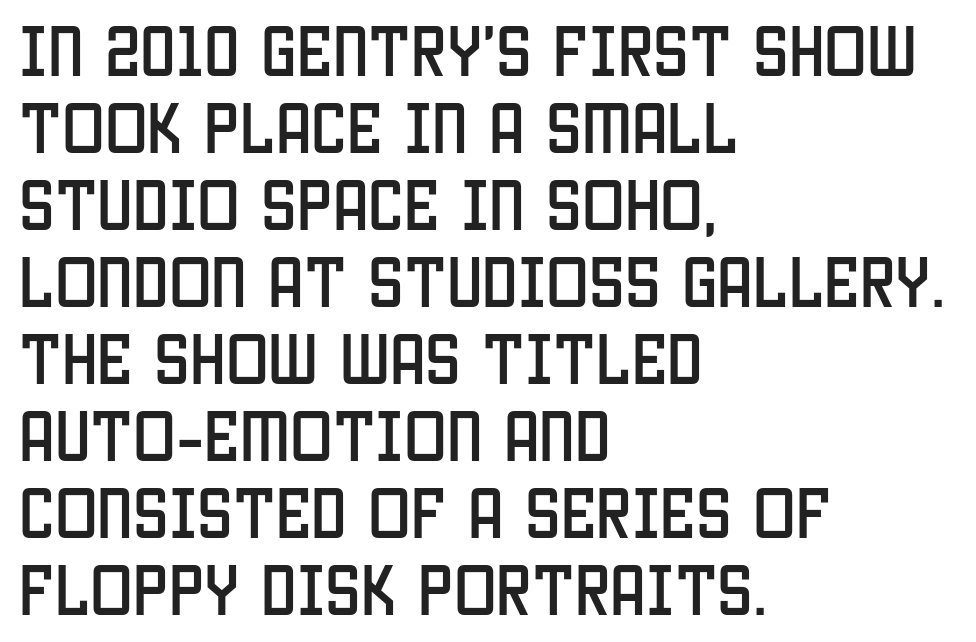
Beneath every word, the page is bare. One-word summary of the alignment: left. I'd call this a sans setting — the letters go barefoot. The vertical gap from one line to the next is medium.
